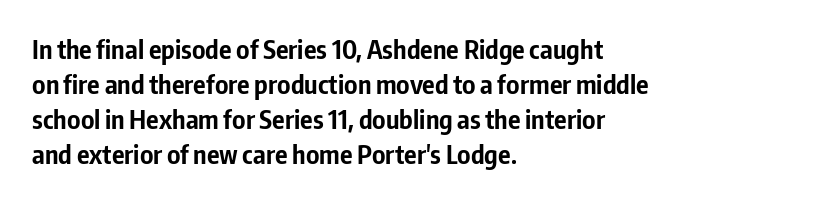
{"italic": "no", "bold": "yes", "underline": "no", "align": "left", "line_spacing": "normal", "line_spacing_ratio": 1.34, "letter_spacing": "normal", "letter_spacing_em": 0.0, "glyph_px": 26}
